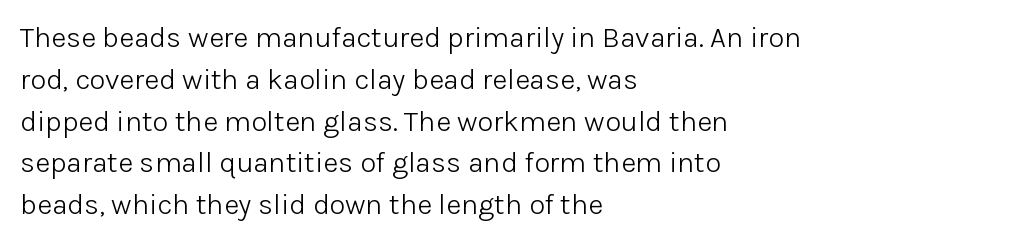
The image shows 29 px light sans-serif type, upright; set left-aligned, normal line spacing (1.44x), normal letter spacing, not underlined; low stroke contrast and a medium x-height.
